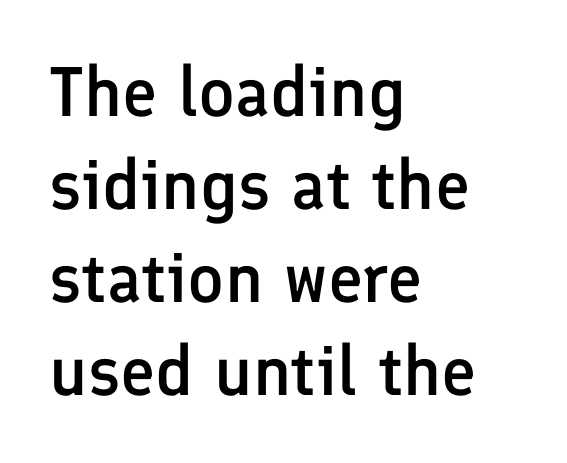
{"serif": "no", "italic": "no", "bold": "semi", "weight": "semibold", "width": "normal", "stroke_contrast": "low", "x_height": "medium", "monospaced": "no", "underline": "no", "align": "left", "line_spacing": "normal", "line_spacing_ratio": 1.33, "letter_spacing": "normal", "letter_spacing_em": 0.0, "glyph_px": 70}
